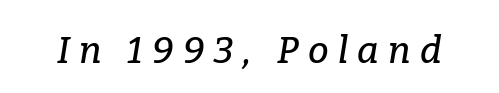
The image shows 37 px serif type, italic (leaning right); set unusually wide letter spacing (+0.25 em), not underlined; low stroke contrast and a medium x-height.
